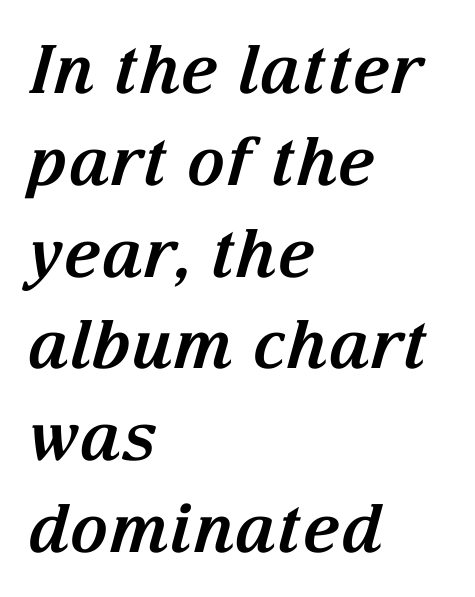
The image shows 67 px bold serif type, italic (leaning right); set left-aligned, normal line spacing (1.37x), normal letter spacing, not underlined; medium stroke contrast and a medium x-height.
